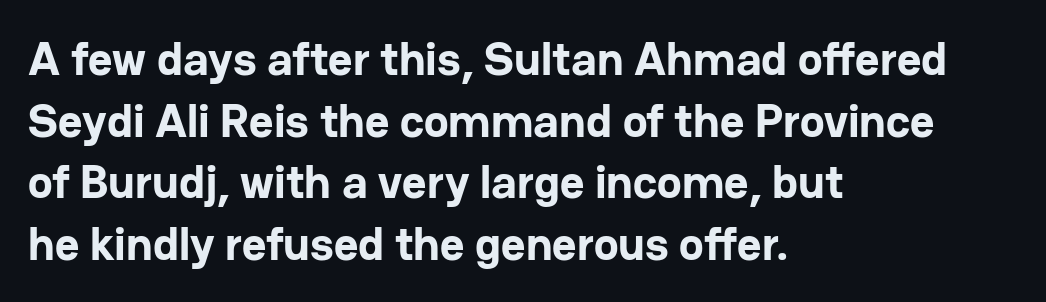
{"serif": "no", "italic": "no", "bold": "yes", "weight": "bold", "width": "normal", "stroke_contrast": "low", "x_height": "medium", "monospaced": "no", "underline": "no", "align": "left", "line_spacing": "normal", "line_spacing_ratio": 1.31, "letter_spacing": "normal", "letter_spacing_em": 0.0, "glyph_px": 47}
